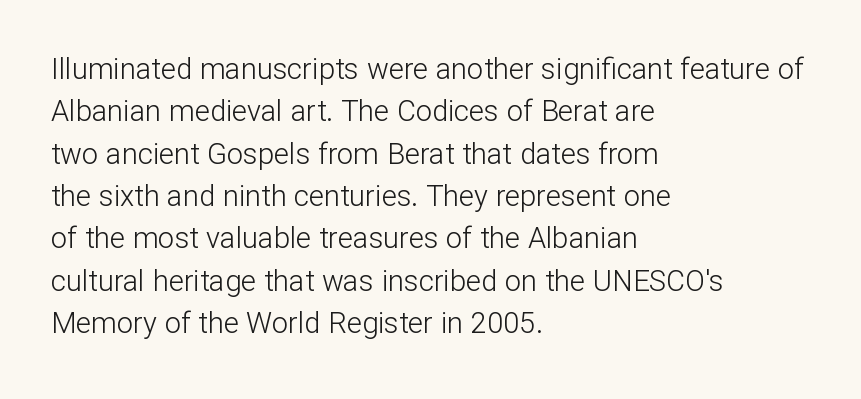
The image shows 29 px light sans-serif type, upright; set left-aligned, normal line spacing (1.46x), normal letter spacing, not underlined; low stroke contrast and a medium x-height.
